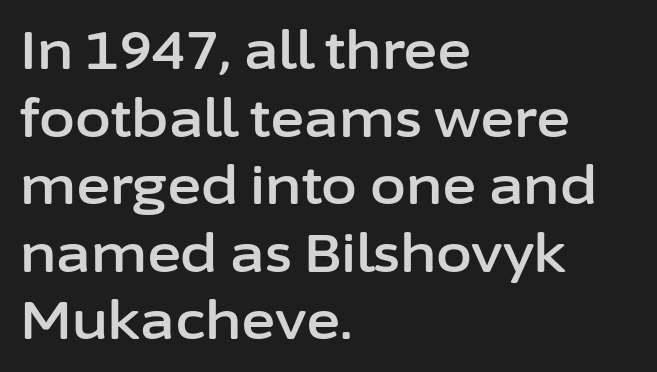
{"serif": "no", "italic": "no", "width": "normal", "stroke_contrast": "low", "x_height": "medium", "monospaced": "no", "underline": "no", "align": "left", "line_spacing": "normal", "line_spacing_ratio": 1.3, "letter_spacing": "normal", "letter_spacing_em": 0.0, "glyph_px": 52}
